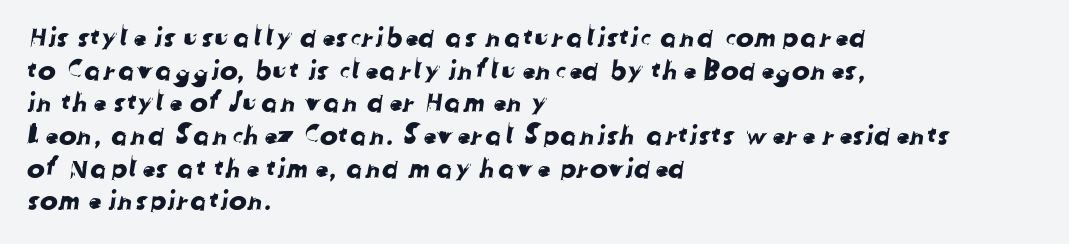
Q: Is the text underlined? A: No.
Q: How is the paragraph aligned? A: Left-aligned.
Q: Is the spacing between letters normal or unusually wide? A: Normal.
